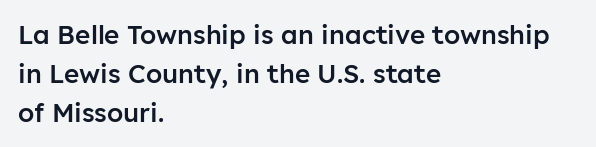
The image shows 26 px text type, upright; set left-aligned, normal line spacing (1.5x), normal letter spacing, not underlined.
